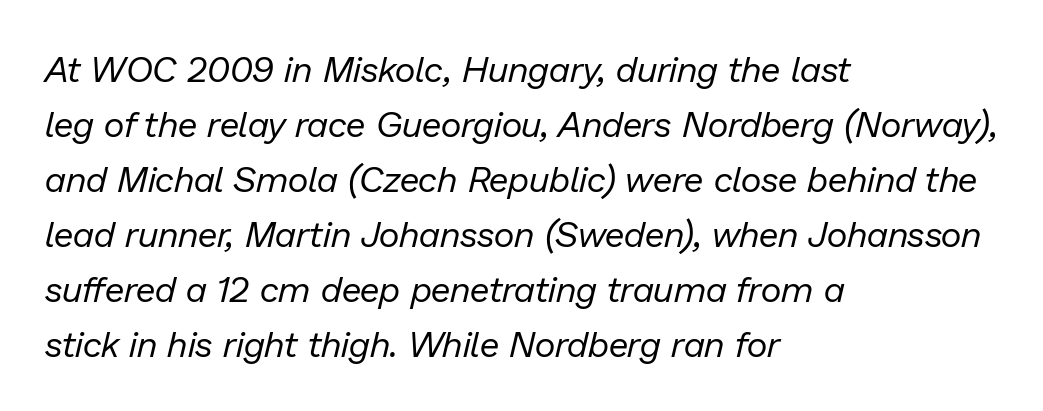
{"italic": "yes", "lean": "right", "slant_degrees": 13, "bold": "no", "weight": "regular", "width": "normal", "stroke_contrast": "low", "x_height": "medium", "monospaced": "no", "underline": "no", "align": "left", "line_spacing": "normal", "line_spacing_ratio": 1.53, "letter_spacing": "normal", "letter_spacing_em": 0.0, "glyph_px": 36}
